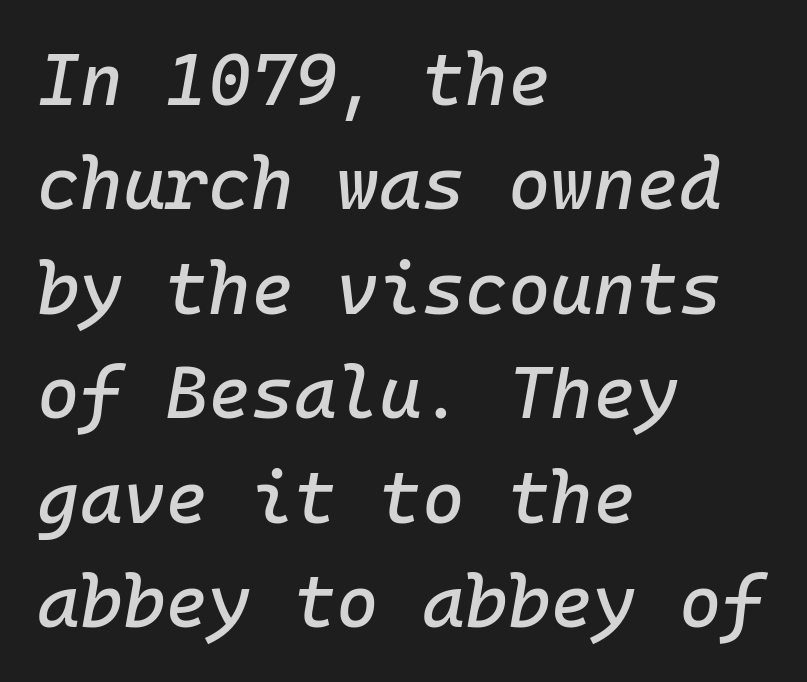
The image shows 73 px text type, italic (leaning right), monospaced; set left-aligned, normal line spacing (1.43x), normal letter spacing, not underlined; low stroke contrast and a medium x-height.
